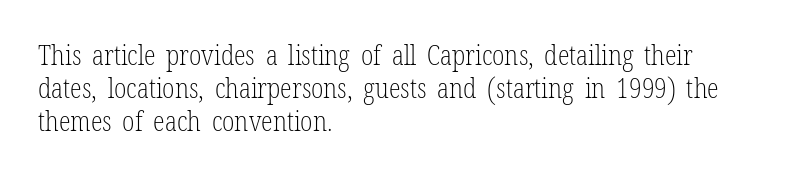
Q: Is the text bold? A: No.
Q: Is the text italic (slanted)? A: No, it is upright.
Q: Is the text underlined? A: No.
Q: How is the paragraph aligned? A: Left-aligned.
Q: Is the spacing between letters normal or unusually wide? A: Normal.
